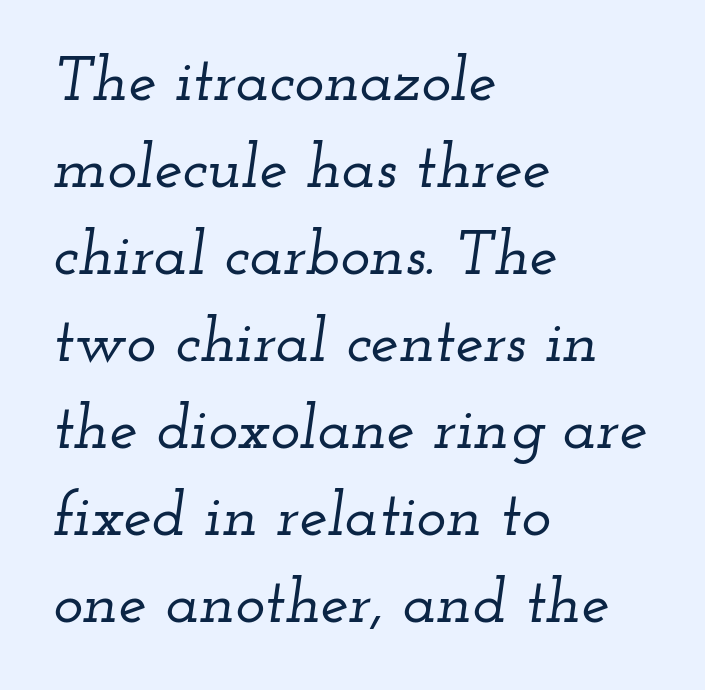
Q: Is the text italic (slanted)? A: Yes, it leans right by about 12 degrees.
Q: Is the typeface a serif or a sans-serif typeface? A: Serif.
Q: Is the text underlined? A: No.
Q: How is the paragraph aligned? A: Left-aligned.
Q: Is the spacing between letters normal or unusually wide? A: Normal.
Q: Is the spacing between lines tight, normal or loose? A: Normal.
Q: Width (condensed, normal, or wide)? A: Wide.
Q: Stroke contrast? A: Low.
Q: x-height? A: Small.
Q: Monospaced? A: No.
